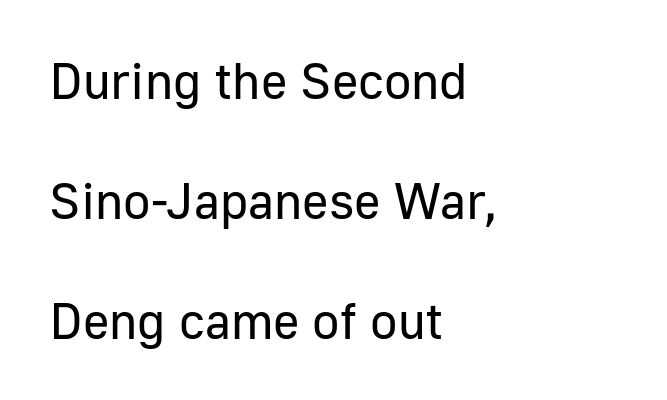
The image shows 51 px regular-weight sans-serif type, upright; set left-aligned, loose line spacing (2.35x), normal letter spacing, not underlined; low stroke contrast and a medium x-height.
